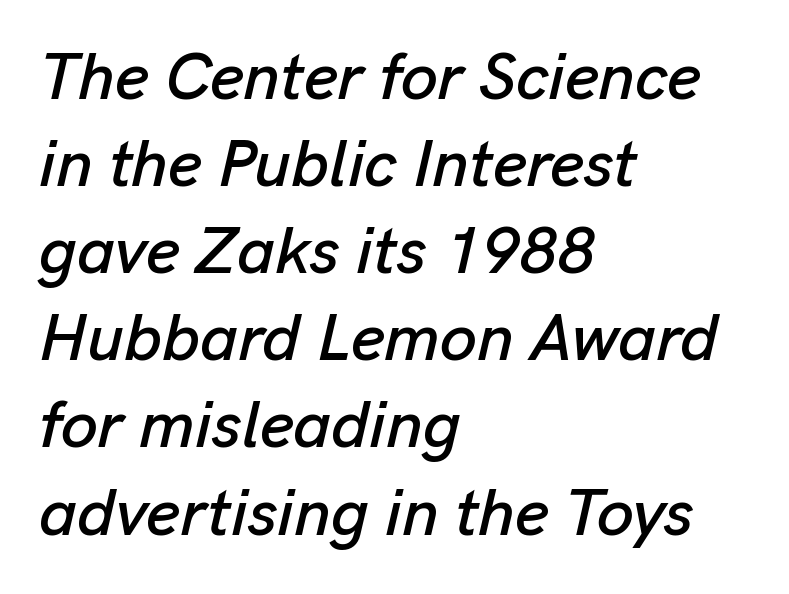
The image shows 66 px text type, italic (leaning right); set left-aligned, normal line spacing (1.32x), normal letter spacing, not underlined; low stroke contrast and a medium x-height.
